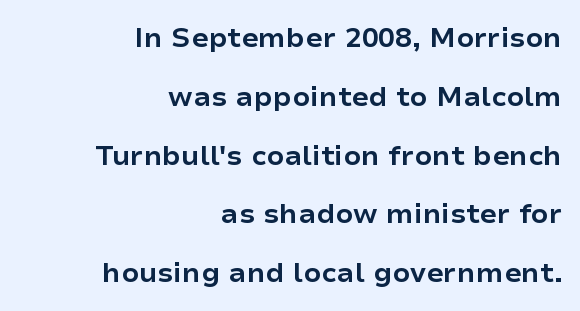
{"serif": "no", "italic": "no", "bold": "yes", "weight": "bold", "width": "normal", "stroke_contrast": "low", "x_height": "medium", "monospaced": "no", "underline": "no", "align": "right", "line_spacing": "loose", "line_spacing_ratio": 2.1, "letter_spacing": "normal", "letter_spacing_em": 0.0, "glyph_px": 28}
